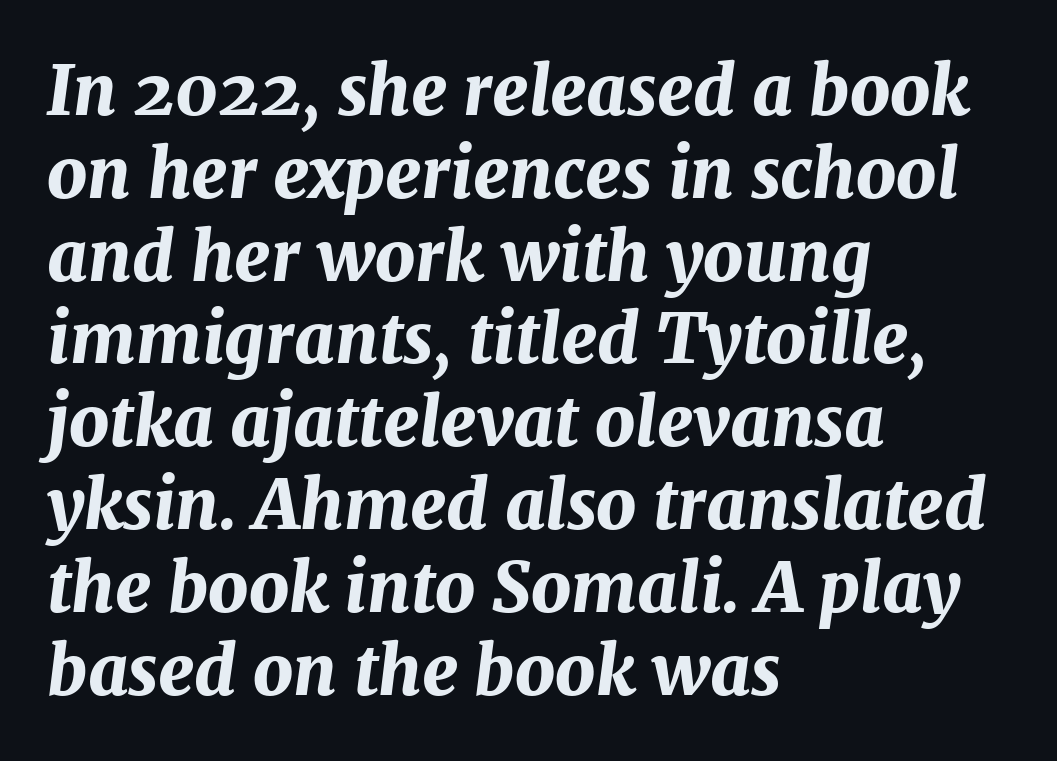
Casual observation: everything's shoved over to the left. Slanted lettering throughout. Unmarked baselines from the first word to the last. Strong, thick strokes mark this as bold type.
